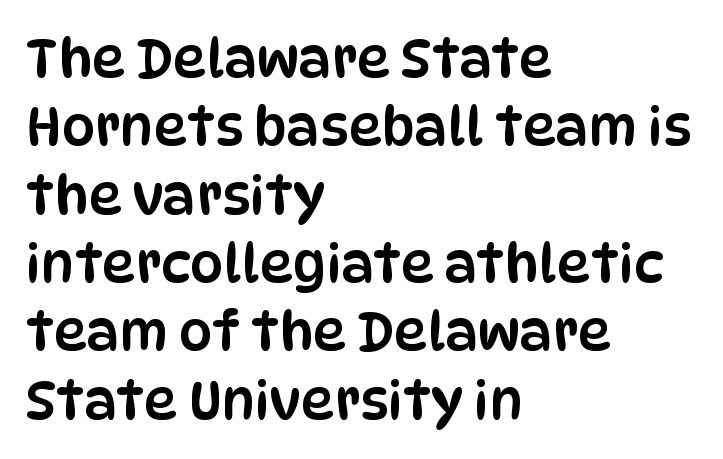
Q: Is the text italic (slanted)? A: No, it is upright.
Q: Is the typeface a serif or a sans-serif typeface? A: Sans-serif.
Q: Is the text underlined? A: No.
Q: How is the paragraph aligned? A: Left-aligned.
Q: Is the spacing between letters normal or unusually wide? A: Normal.
Q: Is the spacing between lines tight, normal or loose? A: Normal.
Q: Width (condensed, normal, or wide)? A: Condensed.
Q: Stroke contrast? A: Low.
Q: x-height? A: Large.
Q: Monospaced? A: No.
